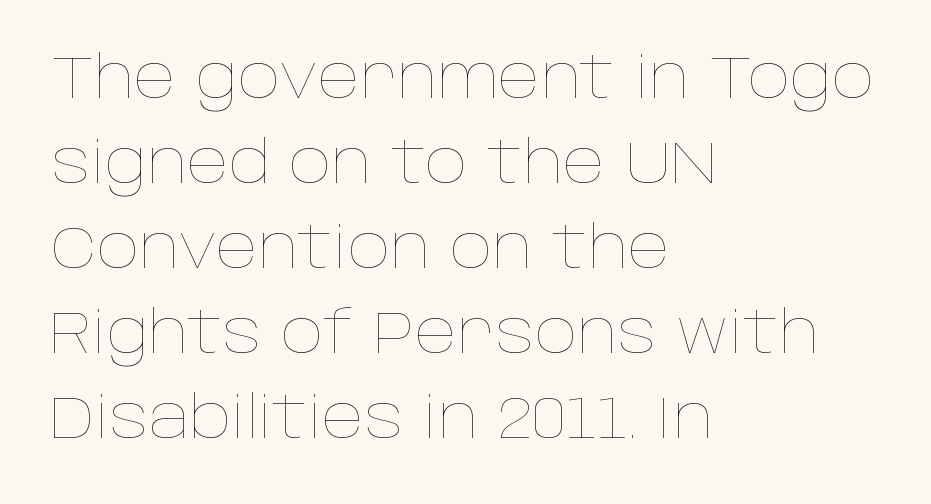
The image shows 59 px thin type, upright; set left-aligned, normal line spacing (1.44x), normal letter spacing, not underlined; low stroke contrast and a large x-height.
